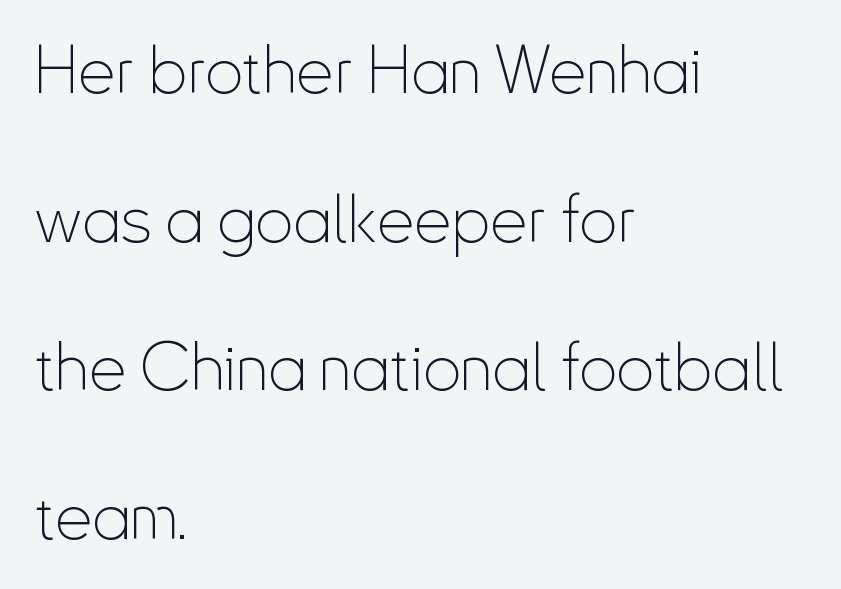
The image shows 67 px thin, condensed sans-serif type, upright; set left-aligned, loose line spacing (2.22x), normal letter spacing, not underlined; low stroke contrast and a small x-height.
